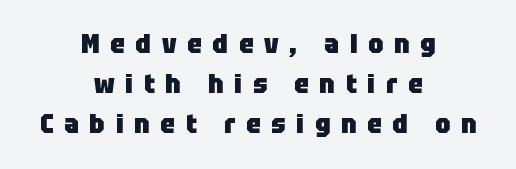
Q: Is the text bold? A: Yes.
Q: Is the text italic (slanted)? A: No, it is upright.
Q: Is the text underlined? A: No.
Q: How is the paragraph aligned? A: Centered.
Q: Is the spacing between letters normal or unusually wide? A: Unusually wide.
Q: Is the spacing between lines tight, normal or loose? A: Normal.
